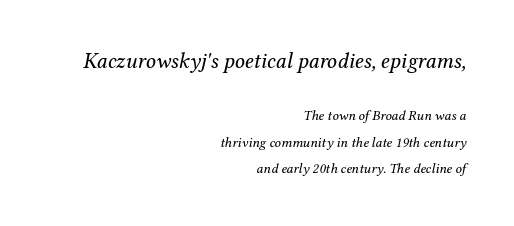
Style check: oblique. Where is the straight margin? On the right. If you squint, the top block still reads clearly — it's the larger of the two. The passage shown has conventional tracking throughout.
